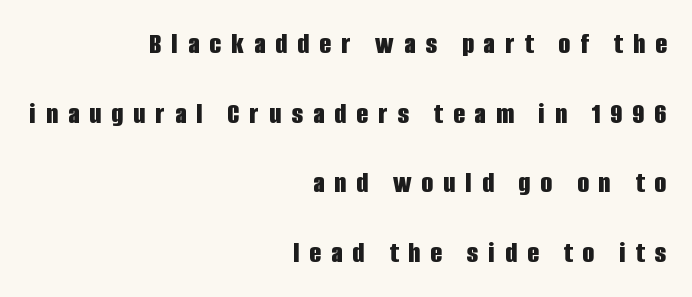
{"serif": "no", "italic": "no", "bold": "yes", "weight": "bold", "width": "condensed", "stroke_contrast": "low", "x_height": "large", "monospaced": "no", "underline": "no", "align": "right", "line_spacing": "loose", "line_spacing_ratio": 2.32, "letter_spacing": "wide", "letter_spacing_em": 0.34, "glyph_px": 30}
